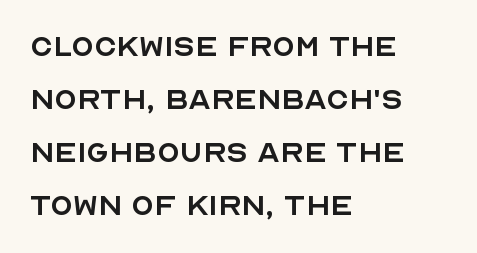
Q: Is the text bold? A: No.
Q: Is the text italic (slanted)? A: No, it is upright.
Q: Is the typeface a serif or a sans-serif typeface? A: Sans-serif.
Q: Is the text underlined? A: No.
Q: How is the paragraph aligned? A: Left-aligned.
Q: Is the spacing between letters normal or unusually wide? A: Normal.
Q: Is the spacing between lines tight, normal or loose? A: Normal.
Q: Width (condensed, normal, or wide)? A: Normal.
Q: x-height? A: Large.
Q: Monospaced? A: No.
